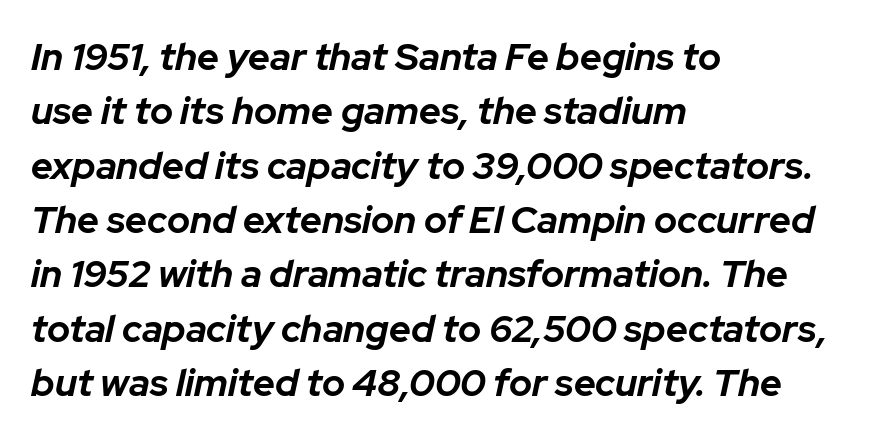
The image shows 38 px bold type, italic (leaning right); set left-aligned, normal line spacing (1.43x), normal letter spacing, not underlined; low stroke contrast and a medium x-height.
